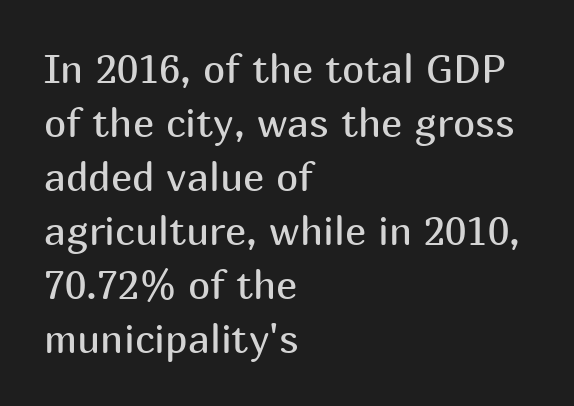
The image shows 40 px regular-weight sans-serif type, upright; set left-aligned, normal line spacing (1.35x), normal letter spacing, not underlined; medium stroke contrast and a medium x-height.
